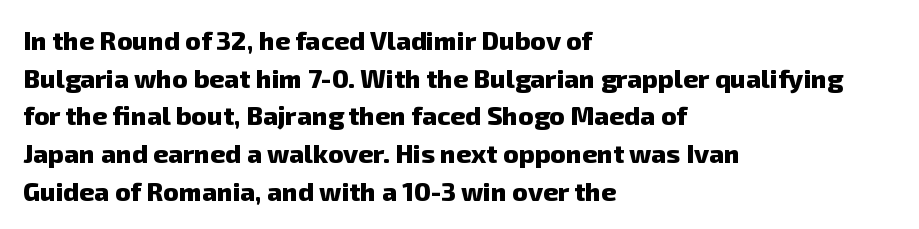
Check the space under the baseline: it is left empty. Summary of weight: heavy, a full bold. Layout note: lines flush left. The letters sit at their default tracking, neither squeezed nor spread. Interline gaps are of average width in this sample.
